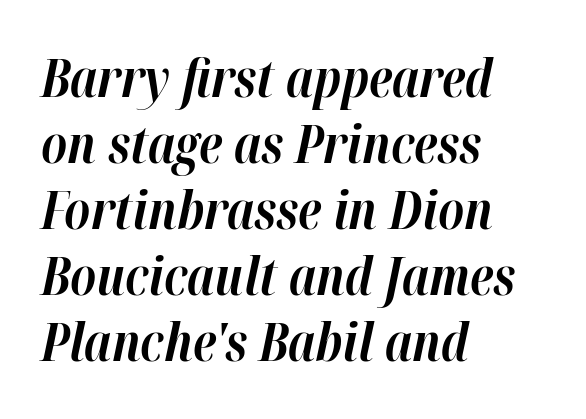
{"italic": "yes", "lean": "right", "slant_degrees": 12, "bold": "yes", "weight": "bold", "width": "normal", "stroke_contrast": "high", "x_height": "medium", "monospaced": "no", "underline": "no", "align": "left", "line_spacing": "normal", "line_spacing_ratio": 1.27, "letter_spacing": "normal", "letter_spacing_em": 0.0, "glyph_px": 52}
